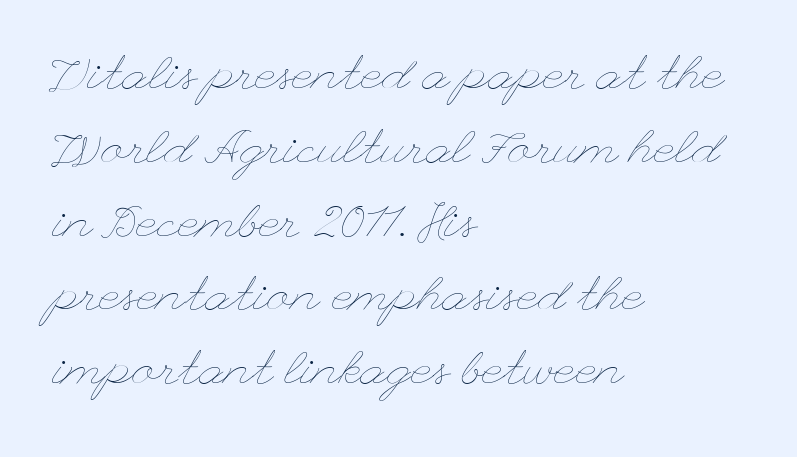
The image shows 47 px thin, wide type; set left-aligned, normal line spacing (1.57x), normal letter spacing, not underlined; low stroke contrast and a small x-height.
